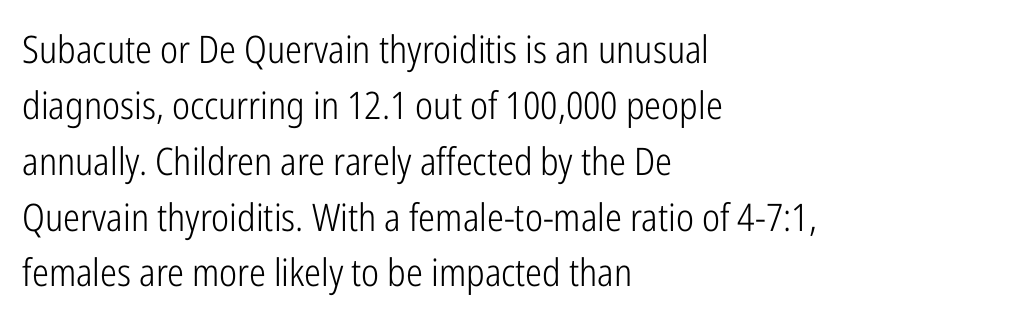
Q: Is the text bold? A: No.
Q: Is the text italic (slanted)? A: No, it is upright.
Q: Is the typeface a serif or a sans-serif typeface? A: Sans-serif.
Q: Is the text underlined? A: No.
Q: How is the paragraph aligned? A: Left-aligned.
Q: Is the spacing between letters normal or unusually wide? A: Normal.
Q: Is the spacing between lines tight, normal or loose? A: Normal.
Q: Width (condensed, normal, or wide)? A: Condensed.
Q: Stroke contrast? A: Low.
Q: x-height? A: Medium.
Q: Monospaced? A: No.
